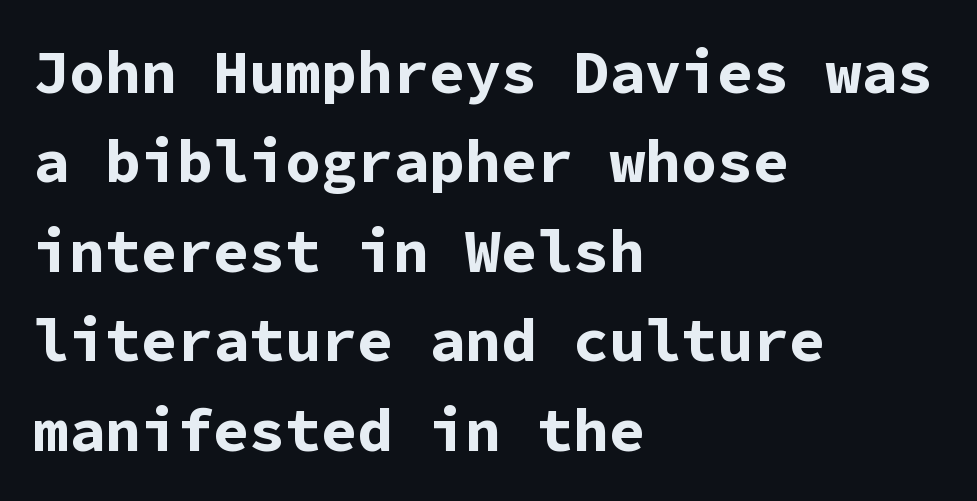
{"serif": "no", "italic": "no", "bold": "yes", "weight": "bold", "width": "normal", "stroke_contrast": "low", "x_height": "medium", "monospaced": "yes", "underline": "no", "align": "left", "line_spacing": "normal", "line_spacing_ratio": 1.49, "letter_spacing": "normal", "letter_spacing_em": 0.0, "glyph_px": 60}
